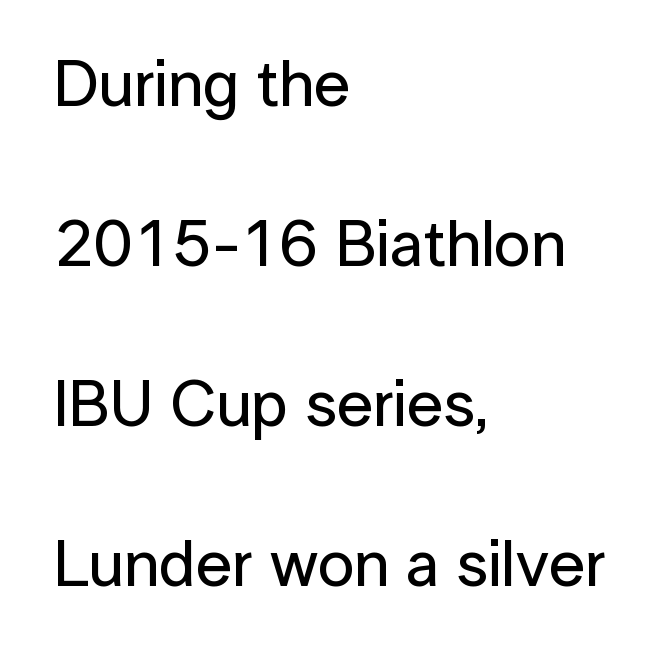
The passage shown is not underscored anywhere. Airy leading. Glyph-to-glyph distance matches everyday printed text. The rag falls on the right side of this text block. Looks like regular typesetting: each glyph gets only the width it needs.
